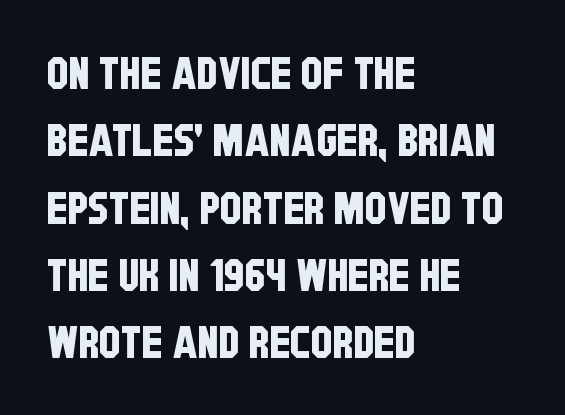
Horizontal bands of white between lines are of average thickness. The passage shown is not underscored anywhere. Tracking value appears to be zero — textbook default spacing. Varying glyph widths throughout — classic text-font behaviour. Serif or sans? Sans — the stroke terminals are bare. The ragged edge is on the right, which tells us the setting is flush left.
